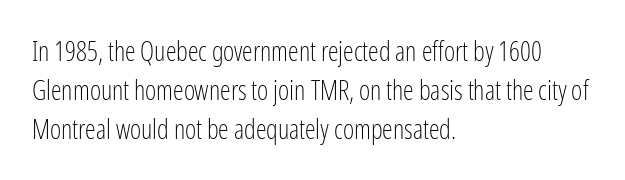
The image shows 27 px text type, upright; set left-aligned, normal line spacing (1.45x), normal letter spacing, not underlined.
